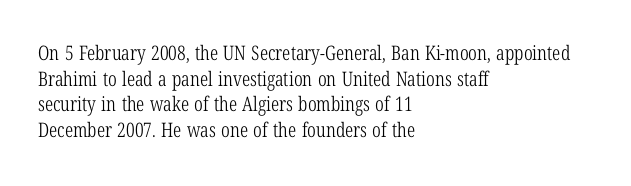
Q: Is the text bold? A: No.
Q: Is the text italic (slanted)? A: No, it is upright.
Q: Is the text underlined? A: No.
Q: How is the paragraph aligned? A: Left-aligned.
Q: Is the spacing between letters normal or unusually wide? A: Normal.
Q: Is the spacing between lines tight, normal or loose? A: Normal.
